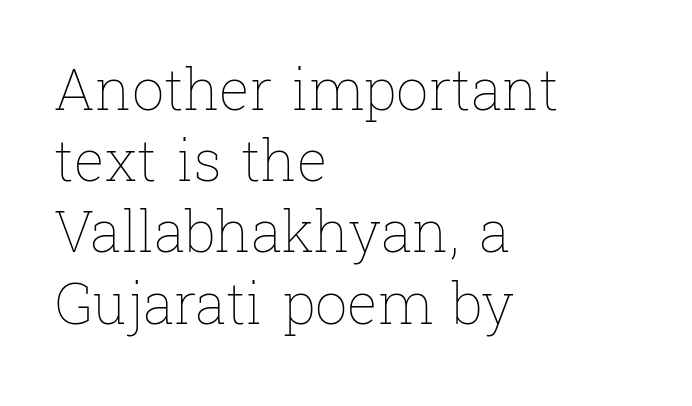
Q: Is the text bold? A: No.
Q: Is the text italic (slanted)? A: No, it is upright.
Q: Is the text underlined? A: No.
Q: How is the paragraph aligned? A: Left-aligned.
Q: Is the spacing between letters normal or unusually wide? A: Normal.
Q: Is the spacing between lines tight, normal or loose? A: Normal.
Q: Width (condensed, normal, or wide)? A: Normal.
Q: Stroke contrast? A: Low.
Q: x-height? A: Medium.
Q: Monospaced? A: No.
